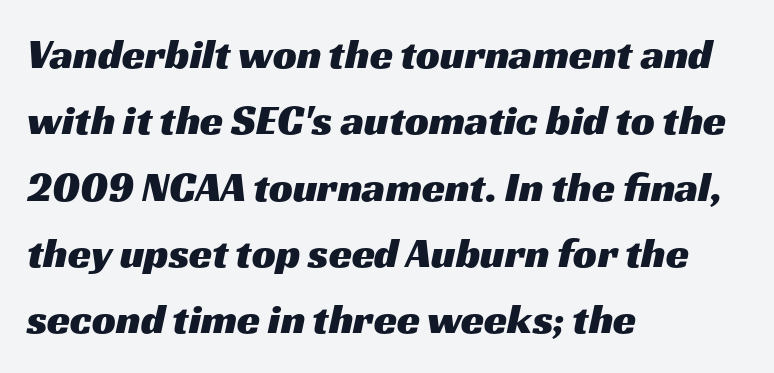
The image shows 42 px wide sans-serif type; set left-aligned, normal line spacing (1.58x), normal letter spacing, not underlined; medium stroke contrast and a medium x-height.
